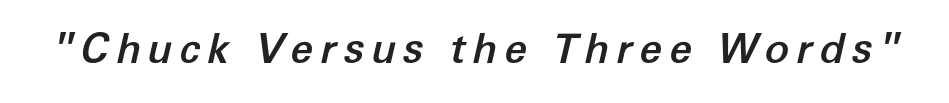
The image shows 41 px text type, italic (leaning right); set not underlined; low stroke contrast and a medium x-height.
